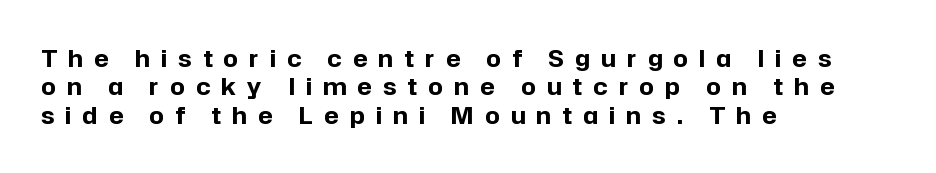
The image shows 23 px bold type, upright; set left-aligned, line spacing 1.23x, unusually wide letter spacing (+0.49 em), not underlined.
